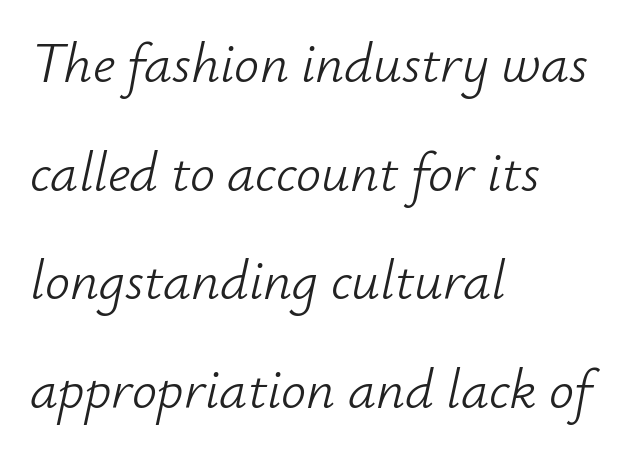
{"italic": "yes", "lean": "right", "slant_degrees": 12, "bold": "no", "weight": "light", "width": "normal", "stroke_contrast": "low", "x_height": "small", "monospaced": "no", "underline": "no", "align": "left", "line_spacing": "loose", "line_spacing_ratio": 1.94, "letter_spacing": "normal", "letter_spacing_em": 0.0, "glyph_px": 56}
